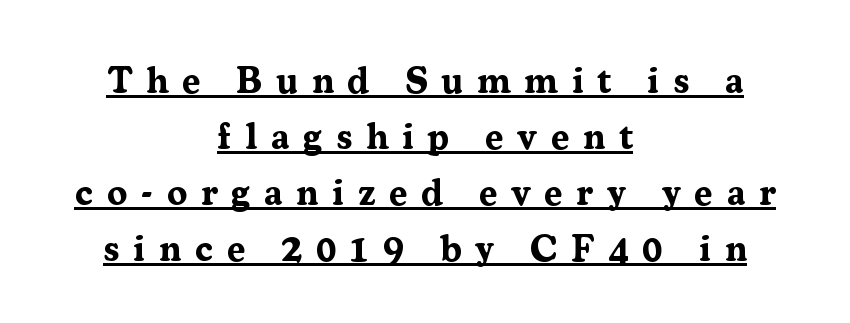
The image shows 37 px bold serif type, upright; set centered, normal line spacing (1.51x), unusually wide letter spacing (+0.37 em), underlined; medium stroke contrast and a medium x-height.
